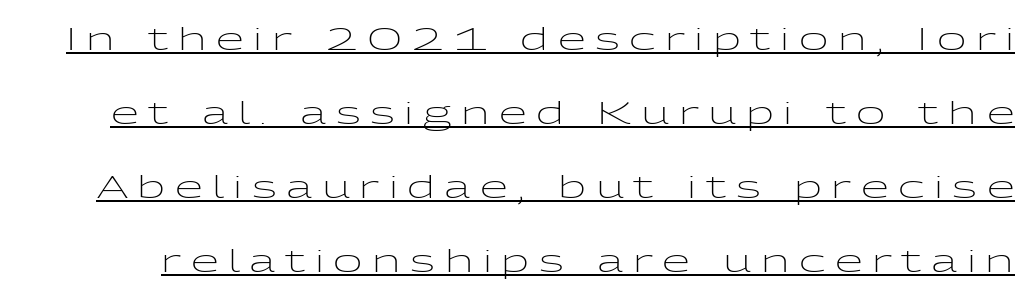
{"serif": "no", "italic": "no", "bold": "no", "weight": "light", "width": "wide", "stroke_contrast": "low", "x_height": "medium", "monospaced": "no", "underline": "yes", "line_spacing": "loose", "line_spacing_ratio": 2.31, "letter_spacing": "wide", "letter_spacing_em": 0.3, "glyph_px": 32}
